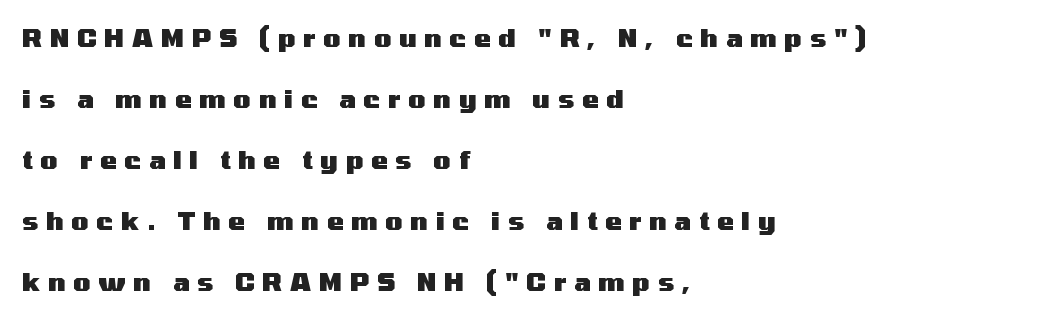
The image shows 25 px bold type, upright; set left-aligned, loose line spacing (2.44x), unusually wide letter spacing (+0.31 em), not underlined.
